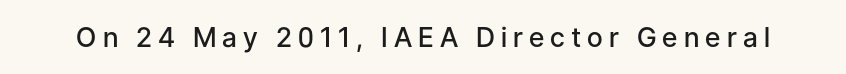
The image shows 27 px text type, upright; set unusually wide letter spacing (+0.23 em), not underlined.
